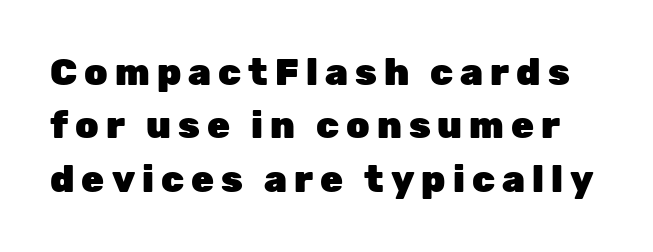
Q: Is the text bold? A: Yes.
Q: Is the text italic (slanted)? A: No, it is upright.
Q: Is the typeface a serif or a sans-serif typeface? A: Sans-serif.
Q: Is the text underlined? A: No.
Q: Is the spacing between lines tight, normal or loose? A: Normal.
Q: Width (condensed, normal, or wide)? A: Normal.
Q: Stroke contrast? A: Low.
Q: x-height? A: Medium.
Q: Monospaced? A: No.
